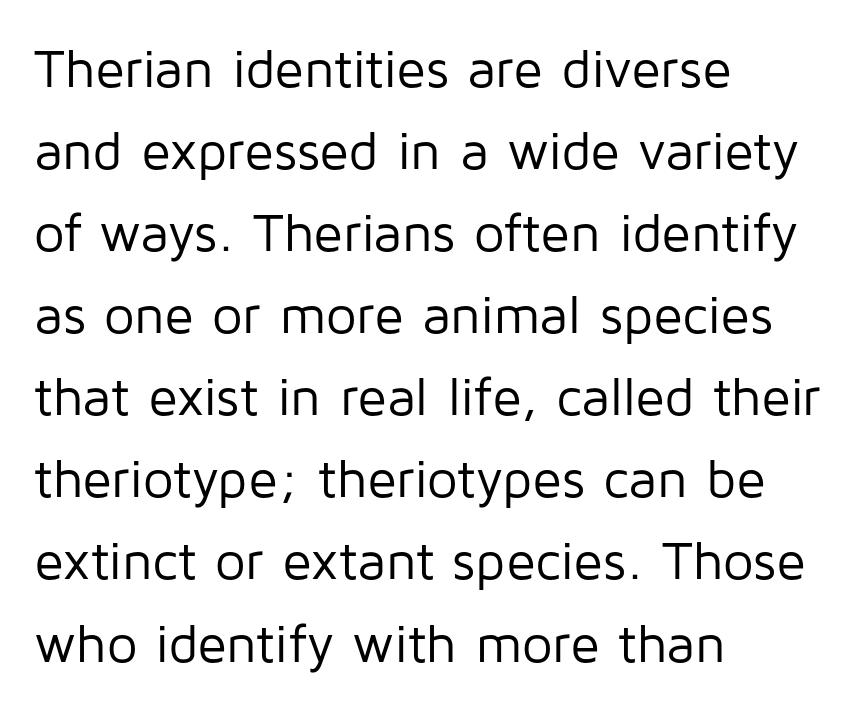
{"serif": "no", "italic": "no", "bold": "no", "weight": "regular", "width": "normal", "stroke_contrast": "low", "x_height": "medium", "monospaced": "no", "underline": "no", "align": "left", "line_spacing": "normal", "line_spacing_ratio": 1.52, "letter_spacing": "normal", "letter_spacing_em": 0.0, "glyph_px": 54}
